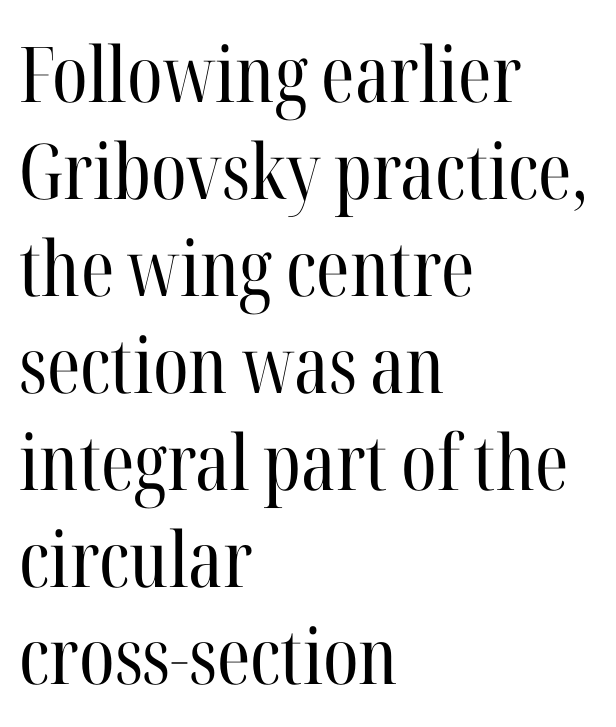
Q: Is the text bold? A: No.
Q: Is the text italic (slanted)? A: No, it is upright.
Q: Is the typeface a serif or a sans-serif typeface? A: Serif.
Q: Is the text underlined? A: No.
Q: How is the paragraph aligned? A: Left-aligned.
Q: Is the spacing between letters normal or unusually wide? A: Normal.
Q: Is the spacing between lines tight, normal or loose? A: Normal.
Q: Width (condensed, normal, or wide)? A: Condensed.
Q: Stroke contrast? A: High.
Q: x-height? A: Medium.
Q: Monospaced? A: No.
